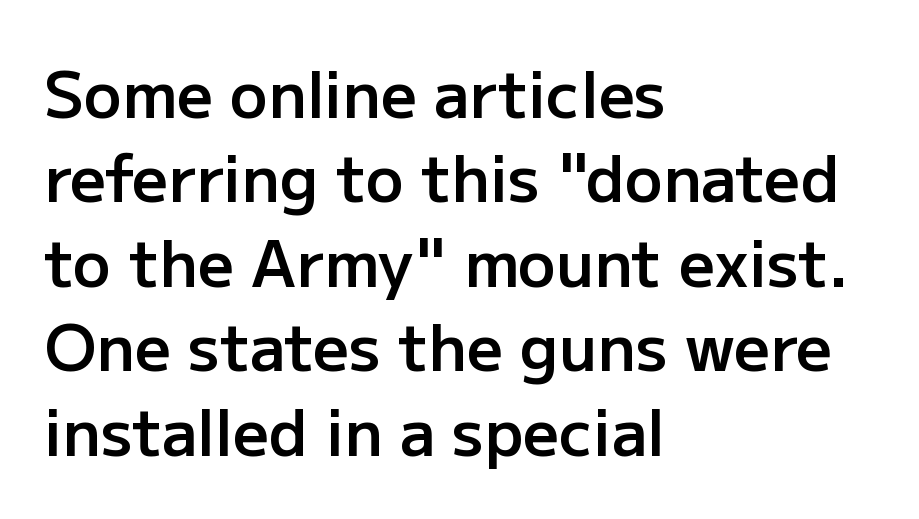
Q: Is the text bold? A: Semi-bold.
Q: Is the text italic (slanted)? A: No, it is upright.
Q: Is the typeface a serif or a sans-serif typeface? A: Sans-serif.
Q: Is the text underlined? A: No.
Q: How is the paragraph aligned? A: Left-aligned.
Q: Is the spacing between letters normal or unusually wide? A: Normal.
Q: Is the spacing between lines tight, normal or loose? A: Normal.
Q: Width (condensed, normal, or wide)? A: Normal.
Q: Stroke contrast? A: Low.
Q: x-height? A: Medium.
Q: Monospaced? A: No.
